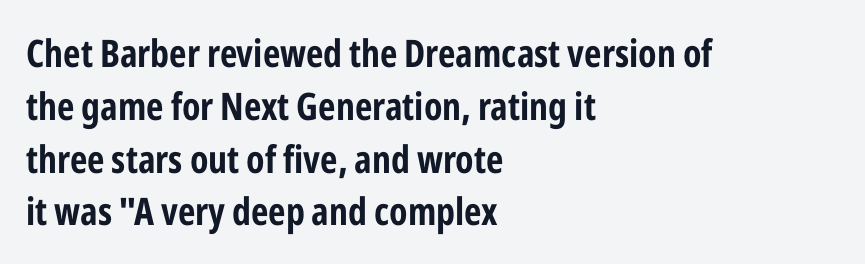
The strokes are fattened all the way to bold. Which margin do the lines hug? The left one — the right edge is uneven. Default kerning and tracking; the words read as compact shapes. These lines are rendered in a variable-pitch font.
